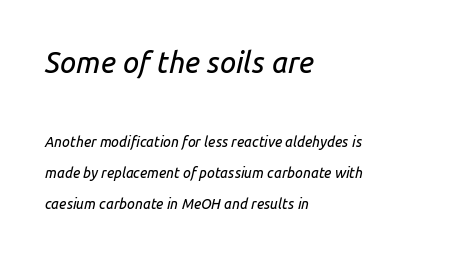
Q: Is the text italic (slanted)? A: Yes, it leans right by about 14 degrees.
Q: Is the text underlined? A: No.
Q: How is the paragraph aligned? A: Left-aligned.
Q: Is the spacing between letters normal or unusually wide? A: Normal.
Q: Is the spacing between lines tight, normal or loose? A: Loose.
Q: Which block of text is set in a larger size, the first (top) or the second (bottom)? A: The first (top) one.
Q: Width (condensed, normal, or wide)? A: Normal.
Q: Stroke contrast? A: Low.
Q: x-height? A: Medium.
Q: Monospaced? A: No.
